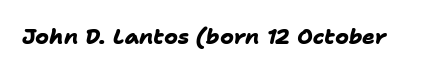
On the weight axis this lands at bold, roughly 700. Spacing between characters is what you'd get straight out of the box. Check under the words: just untouched page.
